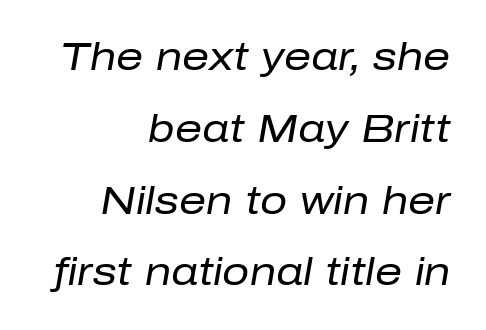
Q: Is the text bold? A: No.
Q: Is the text italic (slanted)? A: Yes, it leans right by about 10 degrees.
Q: Is the text underlined? A: No.
Q: How is the paragraph aligned? A: Right-aligned.
Q: Is the spacing between letters normal or unusually wide? A: Normal.
Q: Width (condensed, normal, or wide)? A: Normal.
Q: Stroke contrast? A: Low.
Q: x-height? A: Medium.
Q: Monospaced? A: No.
